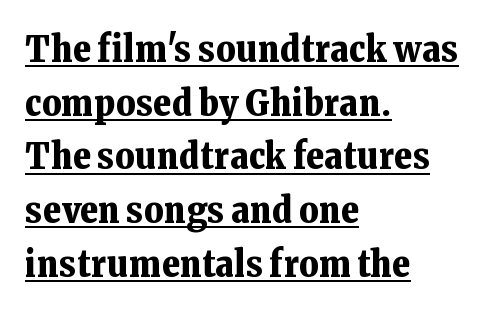
{"serif": "yes", "italic": "no", "bold": "yes", "weight": "bold", "width": "normal", "stroke_contrast": "low", "x_height": "medium", "monospaced": "no", "underline": "yes", "align": "left", "line_spacing": "normal", "line_spacing_ratio": 1.45, "letter_spacing": "normal", "letter_spacing_em": 0.0, "glyph_px": 37}
